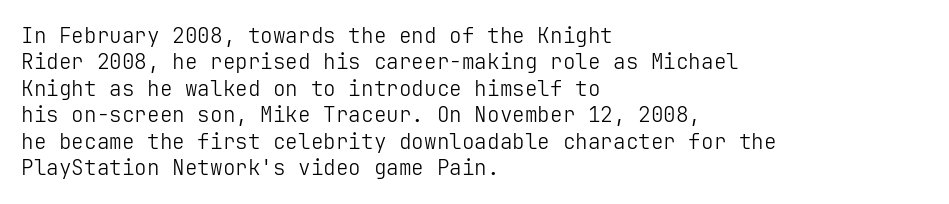
Q: Is the text bold? A: No.
Q: Is the text italic (slanted)? A: No, it is upright.
Q: Is the text underlined? A: No.
Q: How is the paragraph aligned? A: Left-aligned.
Q: Is the spacing between letters normal or unusually wide? A: Normal.
Q: Is the spacing between lines tight, normal or loose? A: Normal.
